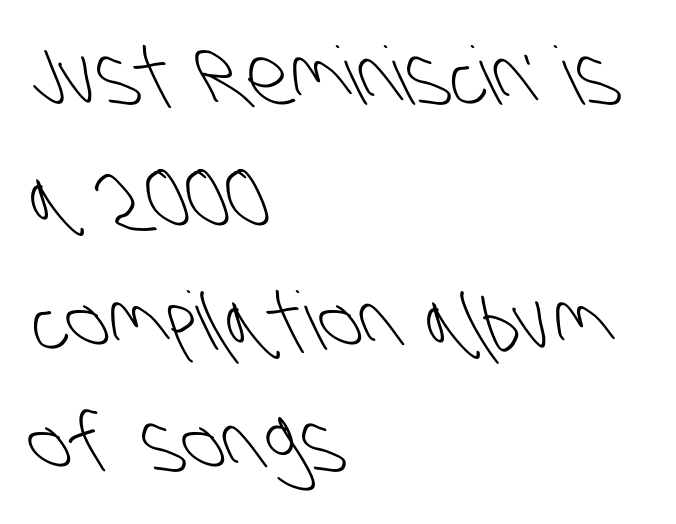
{"serif": "no", "bold": "no", "weight": "light", "width": "condensed", "stroke_contrast": "low", "x_height": "large", "monospaced": "no", "underline": "no", "align": "left", "line_spacing": "normal", "line_spacing_ratio": 1.53, "letter_spacing": "normal", "letter_spacing_em": 0.0, "glyph_px": 80}
